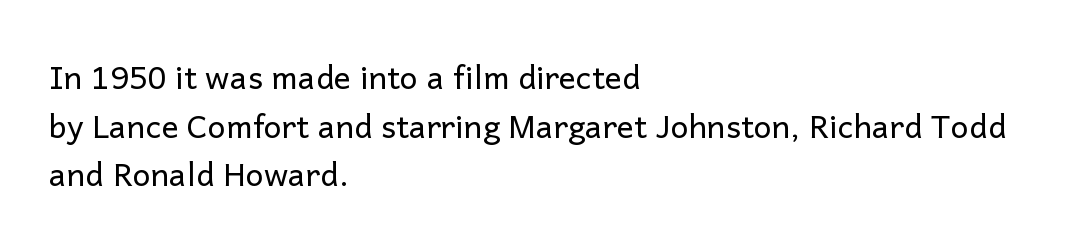
Q: Is the text bold? A: No.
Q: Is the text italic (slanted)? A: No, it is upright.
Q: Is the typeface a serif or a sans-serif typeface? A: Sans-serif.
Q: Is the text underlined? A: No.
Q: How is the paragraph aligned? A: Left-aligned.
Q: Is the spacing between letters normal or unusually wide? A: Normal.
Q: Is the spacing between lines tight, normal or loose? A: Normal.
Q: Width (condensed, normal, or wide)? A: Normal.
Q: Stroke contrast? A: Low.
Q: x-height? A: Medium.
Q: Monospaced? A: No.
